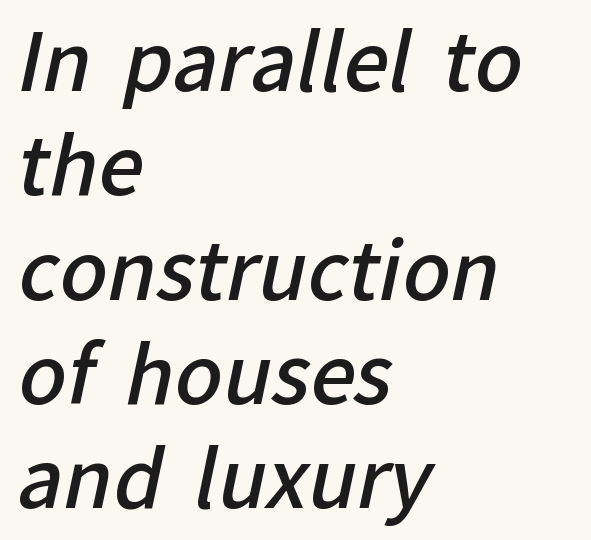
Q: Is the text bold? A: Semi-bold.
Q: Is the typeface a serif or a sans-serif typeface? A: Sans-serif.
Q: Is the text underlined? A: No.
Q: How is the paragraph aligned? A: Left-aligned.
Q: Is the spacing between letters normal or unusually wide? A: Normal.
Q: Is the spacing between lines tight, normal or loose? A: Normal.
Q: Width (condensed, normal, or wide)? A: Normal.
Q: Stroke contrast? A: Low.
Q: x-height? A: Medium.
Q: Monospaced? A: No.
